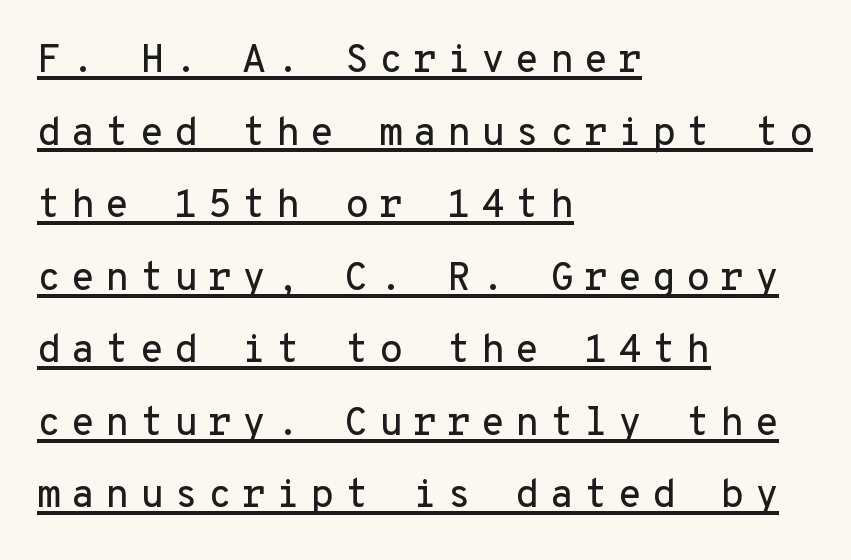
The face used here is monospaced, like something from a code editor. Students, observe the line beneath the letters — that is underlining. In terms of letterform style, serifs are entirely absent. The typesetter chose a ragged-right arrangement here.
